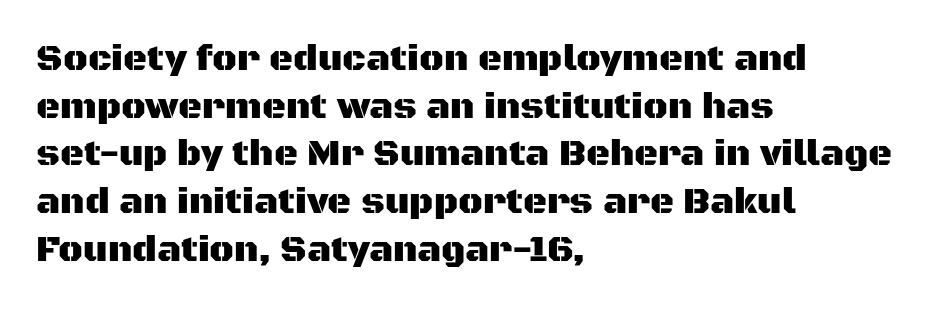
Q: Is the text italic (slanted)? A: No, it is upright.
Q: Is the typeface a serif or a sans-serif typeface? A: Sans-serif.
Q: Is the text underlined? A: No.
Q: How is the paragraph aligned? A: Left-aligned.
Q: Is the spacing between letters normal or unusually wide? A: Normal.
Q: Is the spacing between lines tight, normal or loose? A: Normal.
Q: Width (condensed, normal, or wide)? A: Normal.
Q: Stroke contrast? A: Medium.
Q: x-height? A: Large.
Q: Monospaced? A: No.
